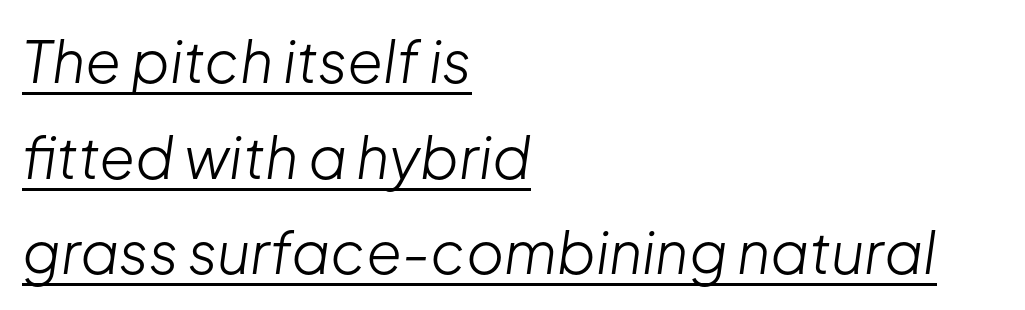
The image shows 58 px light type, italic (leaning right); set left-aligned, normal line spacing (1.65x), normal letter spacing, underlined; low stroke contrast and a medium x-height.
